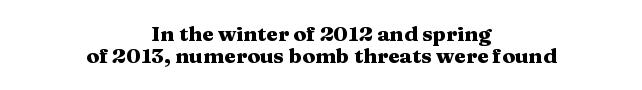
The image shows 21 px bold type, upright; set centered, tight line spacing (1.05x), normal letter spacing, not underlined.
